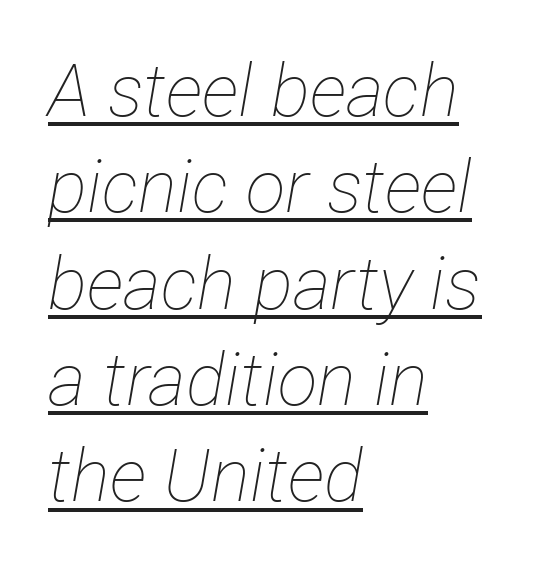
The image shows 73 px thin, condensed type, italic (leaning right); set left-aligned, normal line spacing (1.32x), normal letter spacing, underlined; low stroke contrast and a medium x-height.
